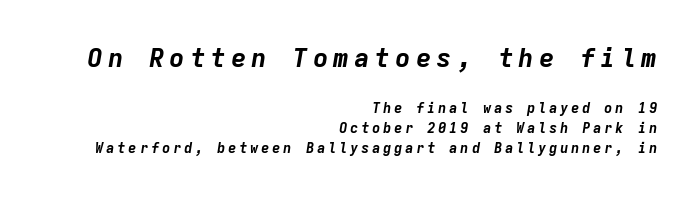
Q: Is the text bold? A: Yes.
Q: Is the text italic (slanted)? A: Yes, it leans right by about 9 degrees.
Q: Is the text underlined? A: No.
Q: How is the paragraph aligned? A: Right-aligned.
Q: Is the spacing between lines tight, normal or loose? A: Normal.
Q: Which block of text is set in a larger size, the first (top) or the second (bottom)? A: The first (top) one.
